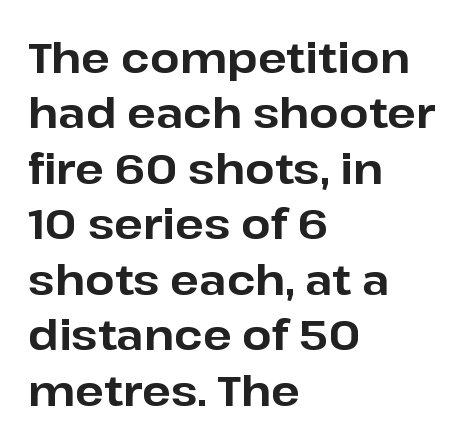
The glyphs are unaccompanied by any horizontal stroke below them. Honestly, the row spacing looks completely unremarkable. Layout note: lines flush left. This sample uses a sans-serif face. A typesetter would call this zero additional tracking.
